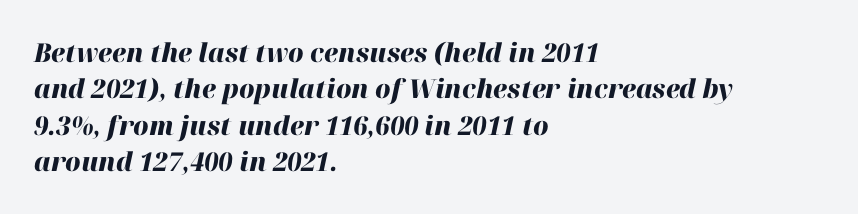
Q: Is the text bold? A: Yes.
Q: Is the text italic (slanted)? A: Yes, it leans right by about 12 degrees.
Q: Is the text underlined? A: No.
Q: How is the paragraph aligned? A: Left-aligned.
Q: Is the spacing between letters normal or unusually wide? A: Normal.
Q: Is the spacing between lines tight, normal or loose? A: Normal.
